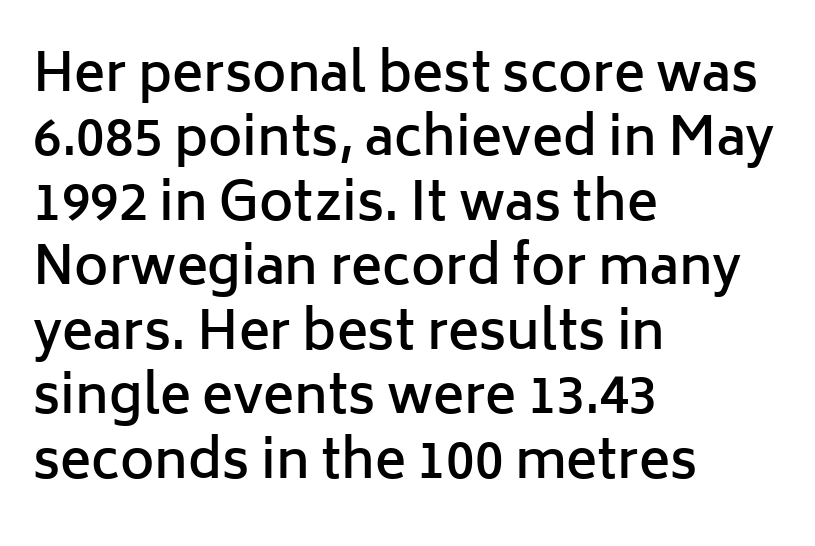
{"serif": "no", "italic": "no", "bold": "semi", "weight": "semibold", "width": "normal", "stroke_contrast": "low", "x_height": "medium", "monospaced": "no", "underline": "no", "align": "left", "line_spacing_ratio": 1.24, "letter_spacing": "normal", "letter_spacing_em": 0.0, "glyph_px": 52}
